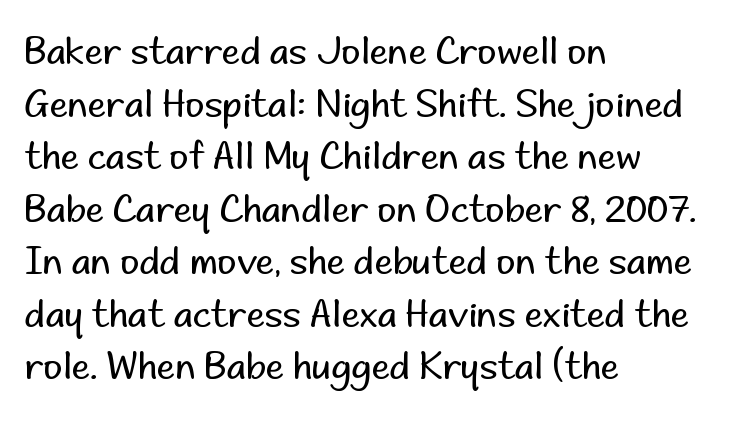
The image shows 37 px regular-weight sans-serif type, upright; set left-aligned, normal line spacing (1.42x), normal letter spacing, not underlined; low stroke contrast and a small x-height.
